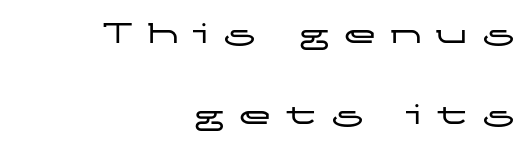
{"serif": "no", "italic": "no", "width": "wide", "stroke_contrast": "low", "x_height": "medium", "monospaced": "no", "underline": "no", "align": "right", "line_spacing": "loose", "line_spacing_ratio": 2.46, "letter_spacing": "wide", "letter_spacing_em": 0.41, "glyph_px": 33}
